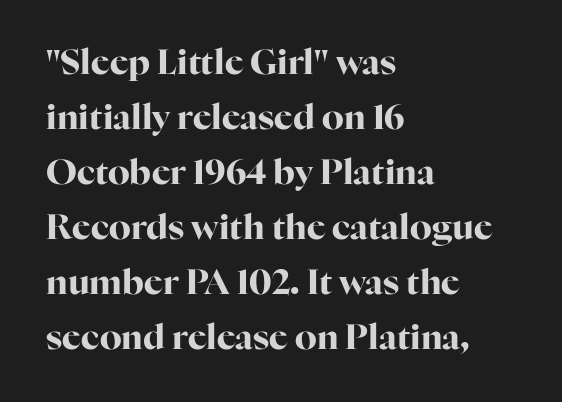
The image shows 35 px bold serif type, upright; set left-aligned, normal line spacing (1.57x), normal letter spacing, not underlined; high stroke contrast and a medium x-height.
